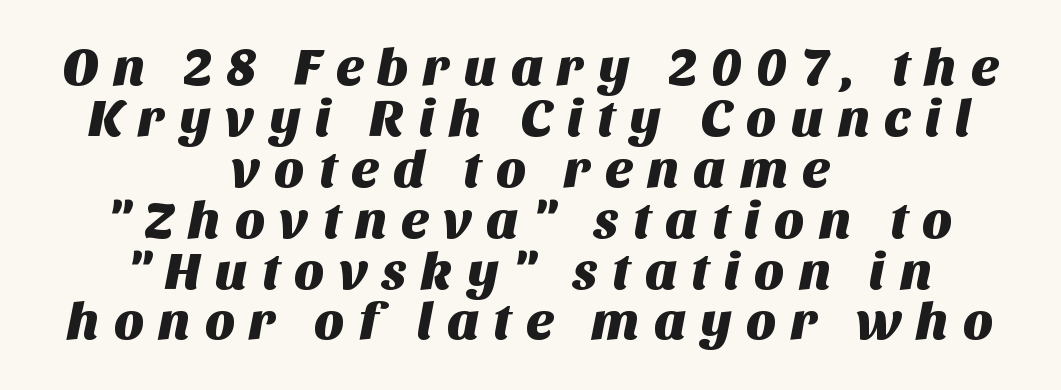
Q: Is the typeface a serif or a sans-serif typeface? A: Sans-serif.
Q: Is the text underlined? A: No.
Q: How is the paragraph aligned? A: Centered.
Q: Is the spacing between letters normal or unusually wide? A: Unusually wide.
Q: Is the spacing between lines tight, normal or loose? A: Tight.
Q: Width (condensed, normal, or wide)? A: Normal.
Q: Stroke contrast? A: Medium.
Q: x-height? A: Large.
Q: Monospaced? A: No.
